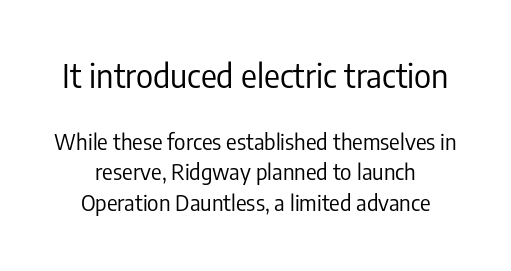
Q: Is the text bold? A: No.
Q: Is the text italic (slanted)? A: No, it is upright.
Q: Is the typeface a serif or a sans-serif typeface? A: Sans-serif.
Q: Is the text underlined? A: No.
Q: Is the spacing between letters normal or unusually wide? A: Normal.
Q: Is the spacing between lines tight, normal or loose? A: Normal.
Q: Which block of text is set in a larger size, the first (top) or the second (bottom)? A: The first (top) one.
Q: Width (condensed, normal, or wide)? A: Condensed.
Q: Stroke contrast? A: Low.
Q: x-height? A: Medium.
Q: Monospaced? A: No.
